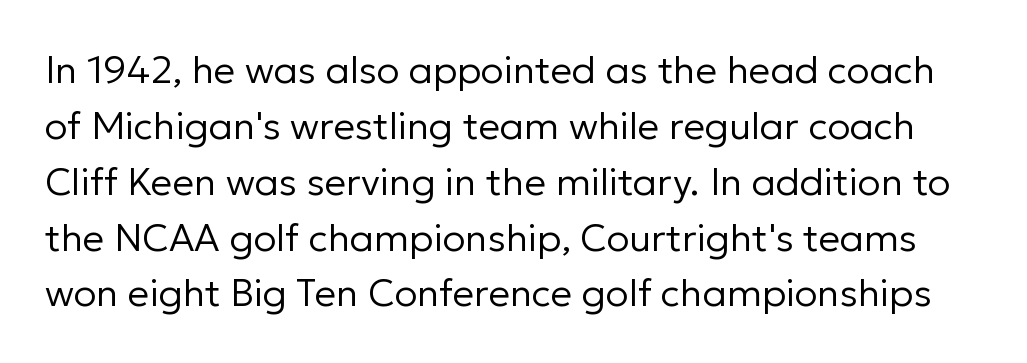
{"serif": "no", "italic": "no", "bold": "no", "weight": "regular", "width": "normal", "stroke_contrast": "low", "x_height": "medium", "monospaced": "no", "underline": "no", "line_spacing": "normal", "line_spacing_ratio": 1.47, "letter_spacing": "normal", "letter_spacing_em": 0.0, "glyph_px": 38}
